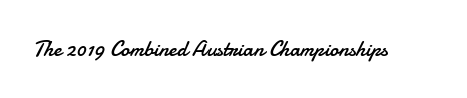
Q: Is the text bold? A: No.
Q: Is the text italic (slanted)? A: Yes.
Q: Is the text underlined? A: No.
Q: Is the spacing between letters normal or unusually wide? A: Normal.
